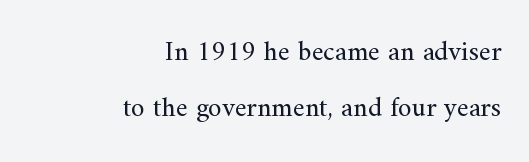
{"serif": "yes", "italic": "no", "bold": "no", "weight": "regular", "width": "normal", "stroke_contrast": "medium", "x_height": "small", "monospaced": "no", "underline": "no", "align": "right", "line_spacing": "loose", "line_spacing_ratio": 1.99, "letter_spacing": "normal", "letter_spacing_em": 0.0, "glyph_px": 28}
